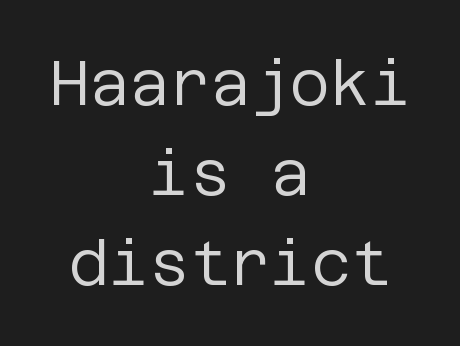
{"serif": "no", "italic": "no", "bold": "no", "weight": "regular", "width": "normal", "stroke_contrast": "low", "x_height": "large", "underline": "no", "align": "center", "line_spacing": "normal", "line_spacing_ratio": 1.45, "letter_spacing": "normal", "letter_spacing_em": 0.0, "glyph_px": 62}
